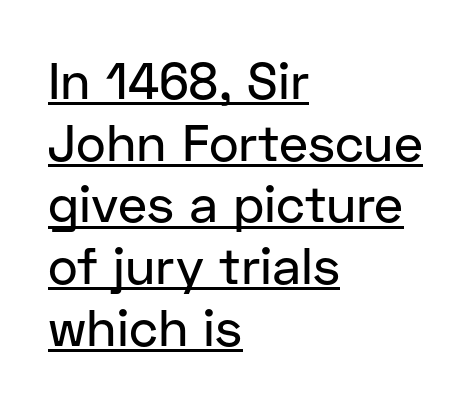
{"serif": "no", "italic": "no", "width": "normal", "stroke_contrast": "low", "x_height": "medium", "monospaced": "no", "underline": "yes", "align": "left", "line_spacing_ratio": 1.21, "letter_spacing": "normal", "letter_spacing_em": 0.0, "glyph_px": 51}
